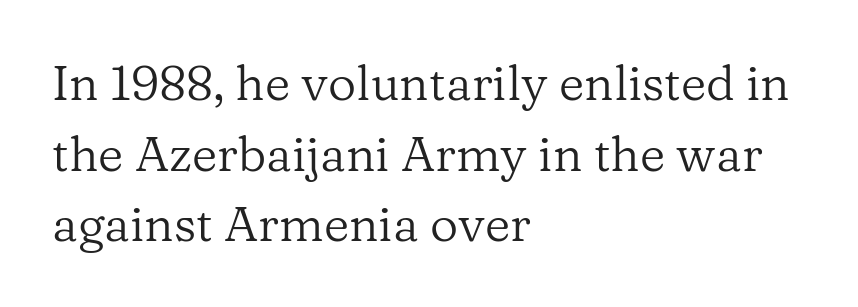
The image shows 49 px regular-weight serif type, upright; set left-aligned, normal line spacing (1.44x), normal letter spacing, not underlined; low stroke contrast and a medium x-height.
